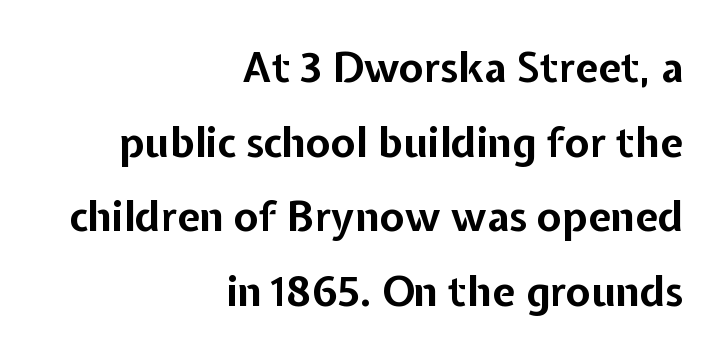
Q: Is the text bold? A: Yes.
Q: Is the text italic (slanted)? A: No, it is upright.
Q: Is the typeface a serif or a sans-serif typeface? A: Sans-serif.
Q: Is the text underlined? A: No.
Q: How is the paragraph aligned? A: Right-aligned.
Q: Is the spacing between letters normal or unusually wide? A: Normal.
Q: Width (condensed, normal, or wide)? A: Normal.
Q: Stroke contrast? A: Low.
Q: x-height? A: Medium.
Q: Monospaced? A: No.
